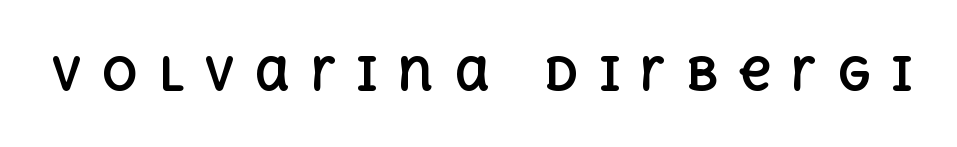
{"italic": "no", "bold": "yes", "weight": "bold", "width": "normal", "x_height": "large", "monospaced": "no", "underline": "no", "letter_spacing": "wide", "letter_spacing_em": 0.44, "glyph_px": 45}
